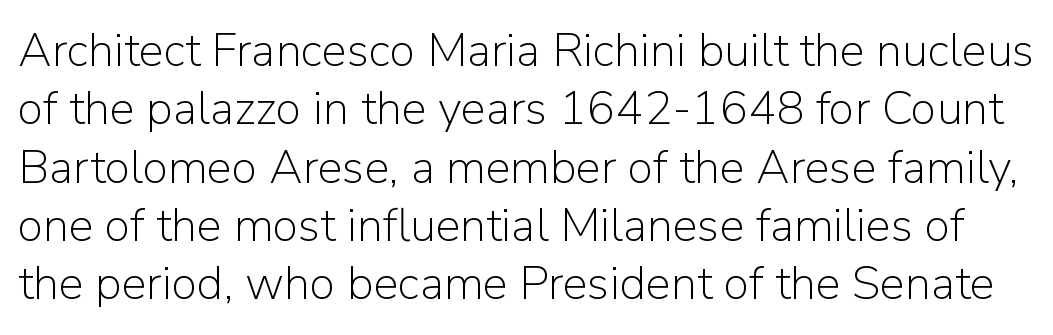
The image shows 47 px light sans-serif type, upright; set line spacing 1.24x, normal letter spacing, not underlined; low stroke contrast and a medium x-height.
